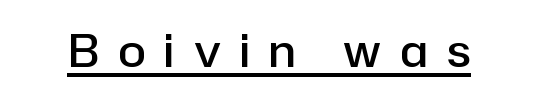
Ordinary non-slanted type is in use. Does extra space separate the letters? Yes, quite a lot of it. Is this a fixed-width face? No — the glyphs have proportional, varying widths. Notice the strokes are somewhat thickened but not fully heavy: this is a semibold. Caption: lettering with a line underneath.
